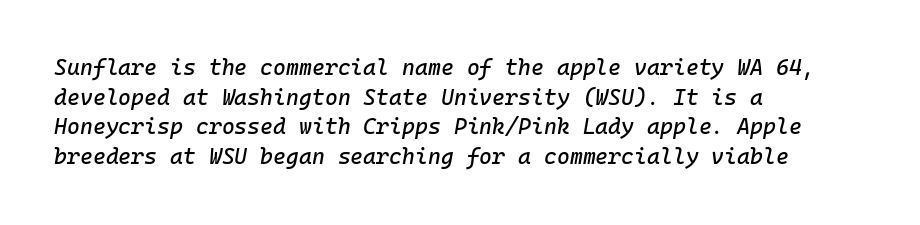
Type without underlining. Quick note: interline space is typical. The ragged edge is on the right, which tells us the setting is flush left. The whole block is typeset with a tilt. Nobody touched the tracking dial on this one.
